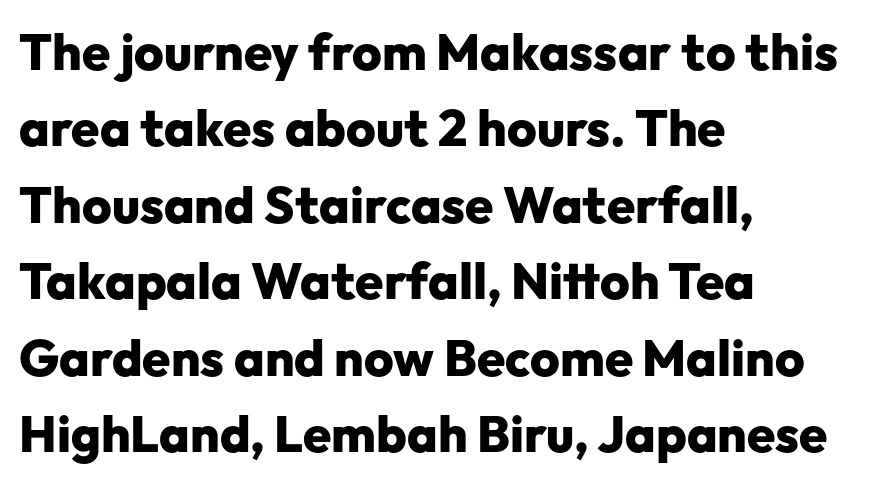
The image shows 51 px heavy sans-serif type, upright; set left-aligned, normal line spacing (1.5x), normal letter spacing, not underlined; low stroke contrast and a medium x-height.
